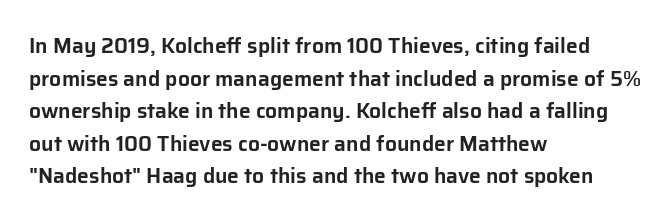
The image shows 21 px text type, upright; set left-aligned, normal line spacing (1.55x), normal letter spacing, not underlined.
